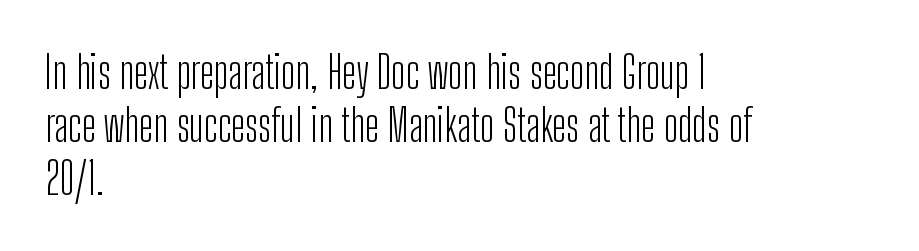
Unbolded letterforms with no extra heft. You can tell it's not italic because the verticals are truly vertical. Anything drawn beneath the words? Only blank space. Font category for this specimen: sans-serif.
